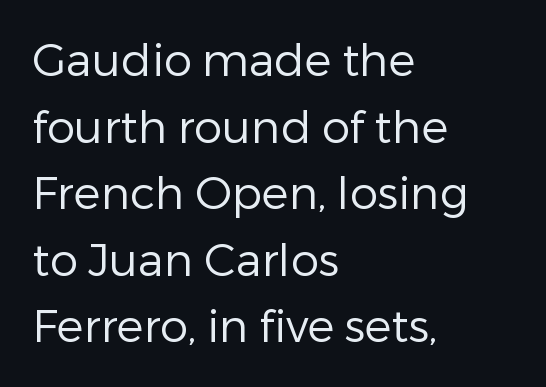
The image shows 45 px regular-weight sans-serif type, upright; set left-aligned, normal line spacing (1.48x), normal letter spacing, not underlined; low stroke contrast and a medium x-height.
